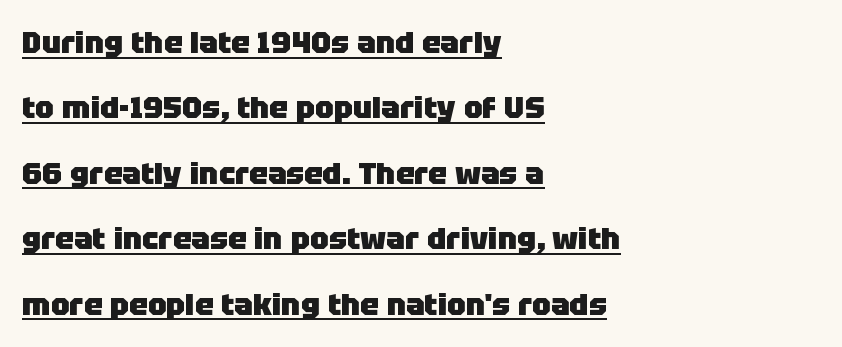
Q: Is the text bold? A: Yes.
Q: Is the text italic (slanted)? A: No, it is upright.
Q: Is the typeface a serif or a sans-serif typeface? A: Sans-serif.
Q: Is the text underlined? A: Yes.
Q: How is the paragraph aligned? A: Left-aligned.
Q: Is the spacing between letters normal or unusually wide? A: Normal.
Q: Is the spacing between lines tight, normal or loose? A: Loose.
Q: Width (condensed, normal, or wide)? A: Normal.
Q: Stroke contrast? A: Low.
Q: x-height? A: Large.
Q: Monospaced? A: No.
